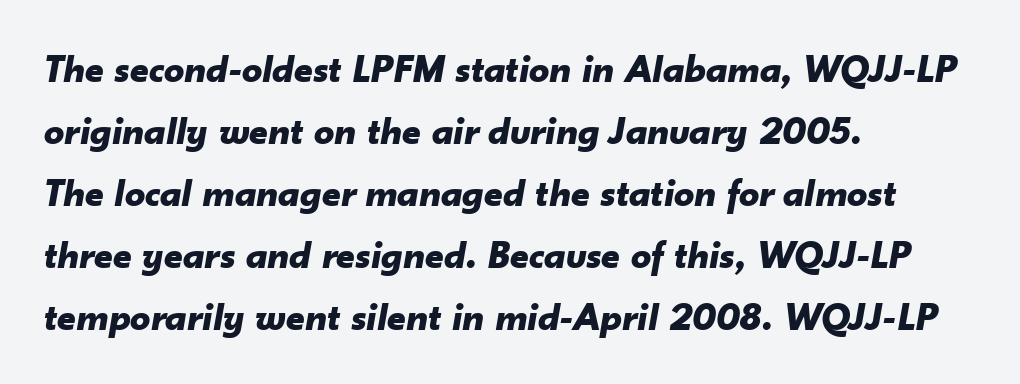
Q: Is the text bold? A: Yes.
Q: Is the text italic (slanted)? A: Yes, it leans right by about 10 degrees.
Q: Is the text underlined? A: No.
Q: How is the paragraph aligned? A: Left-aligned.
Q: Is the spacing between letters normal or unusually wide? A: Normal.
Q: Is the spacing between lines tight, normal or loose? A: Normal.
Q: Width (condensed, normal, or wide)? A: Normal.
Q: Stroke contrast? A: Low.
Q: x-height? A: Small.
Q: Monospaced? A: No.
